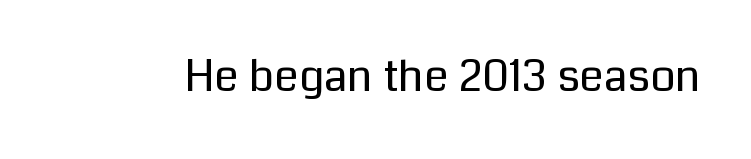
{"serif": "no", "italic": "no", "bold": "no", "weight": "regular", "width": "normal", "stroke_contrast": "low", "x_height": "medium", "monospaced": "no", "underline": "no", "letter_spacing": "normal", "letter_spacing_em": 0.0, "glyph_px": 44}
